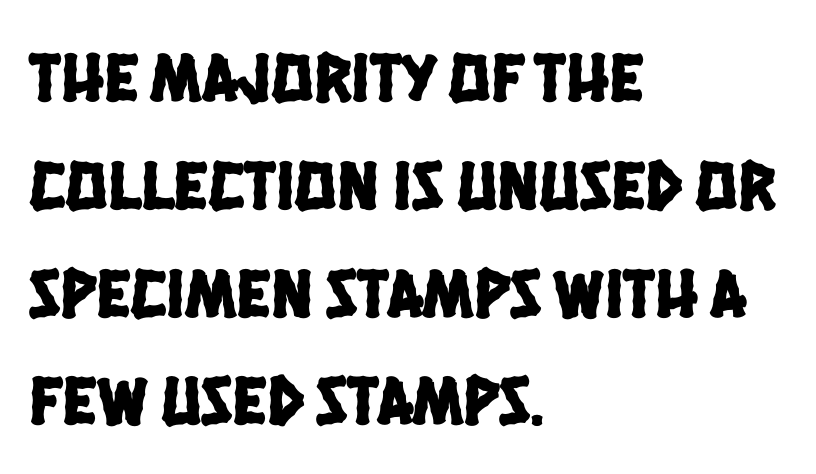
Each letter keeps its own natural width here, so spacing adapts to shape. I'd call this a sans setting — the letters go barefoot. The glyphs are unaccompanied by any horizontal stroke below them. If you drew a ruler down the left edge, every line would touch it. In terms of leading, this rendering sits right in the middle. Characters follow at the spacing the type designer built in.
